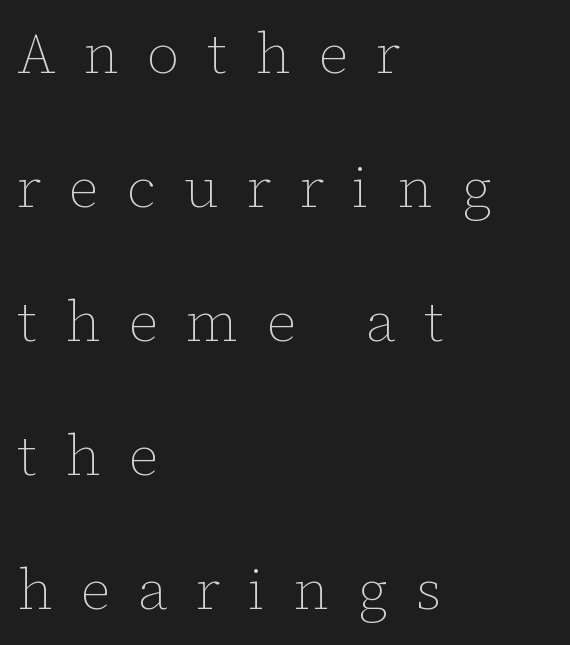
The image shows 57 px thin type, upright; set left-aligned, loose line spacing (2.35x), unusually wide letter spacing (+0.49 em), not underlined; low stroke contrast and a medium x-height.
